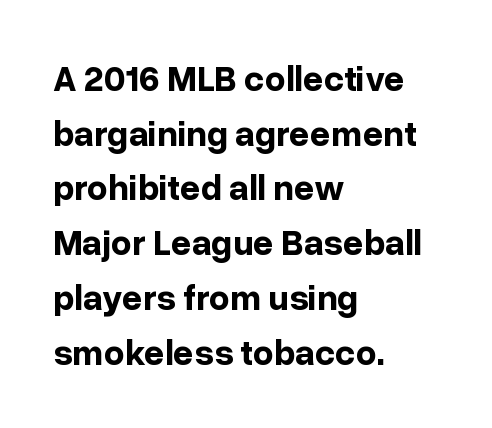
A student would call this left alignment; a typographer would say flush left, rag right. This sample has the flowing, uneven cadence of proportional lettering. The leading is moderate, giving the passage an even texture. The passage shown has conventional tracking throughout. Rendered with straight, roman letterforms.
